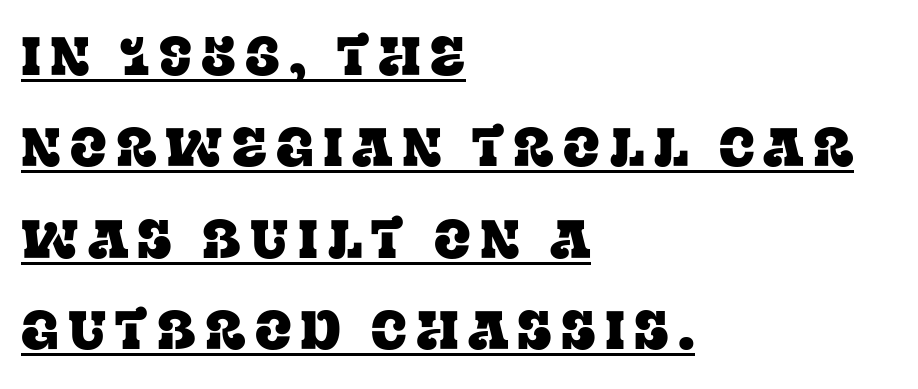
Q: Is the text italic (slanted)? A: No, it is upright.
Q: Is the typeface a serif or a sans-serif typeface? A: Serif.
Q: Is the text underlined? A: Yes.
Q: How is the paragraph aligned? A: Left-aligned.
Q: Is the spacing between lines tight, normal or loose? A: Normal.
Q: Width (condensed, normal, or wide)? A: Normal.
Q: Stroke contrast? A: Low.
Q: x-height? A: Large.
Q: Monospaced? A: No.
